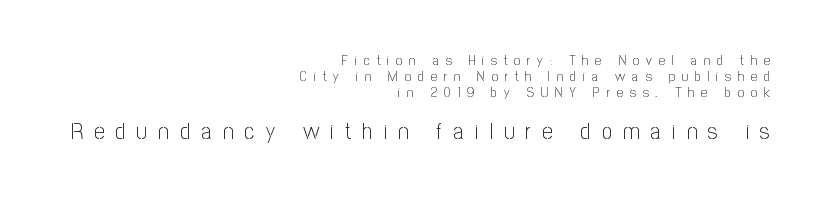
{"italic": "no", "bold": "no", "underline": "no", "align": "right", "line_spacing": "tight", "line_spacing_ratio": 1.13, "letter_spacing": "wide", "letter_spacing_em": 0.49, "larger_block": "second", "size_ratio": 1.64, "glyph_px": 23}
